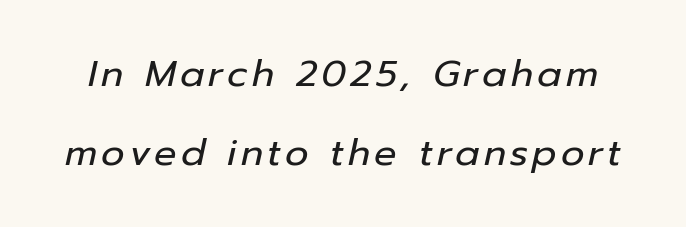
{"italic": "yes", "lean": "right", "slant_degrees": 12, "bold": "no", "weight": "regular", "width": "normal", "stroke_contrast": "low", "x_height": "medium", "monospaced": "no", "underline": "no", "line_spacing": "loose", "line_spacing_ratio": 2.14, "glyph_px": 37}
